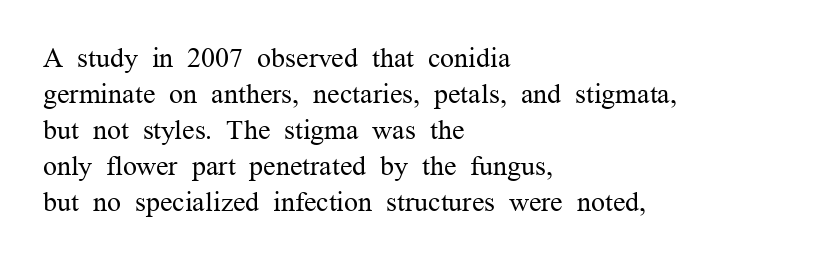
The image shows 28 px regular-weight serif type, upright; set left-aligned, normal line spacing (1.29x), normal letter spacing, not underlined; medium stroke contrast and a medium x-height.
